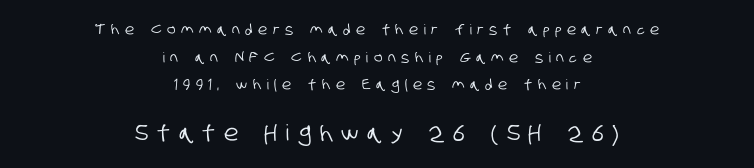
These lines are centered, leaving both edges ragged. The lines are spread far apart with generous leading. Clear beneath every line of the passage. The rendering enlarges the type as you move from the upper chunk to the lower. This rendering widens character spacing well past its baseline value.
